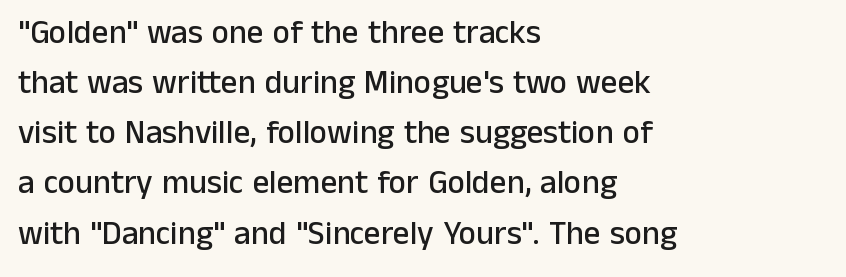
No word sits above an underline. Tall strokes in this sample are plumb rather than angled. Do the characters align in a grid? No, the font is proportional. Serifs: no, the terminals of the letterforms are clean.
